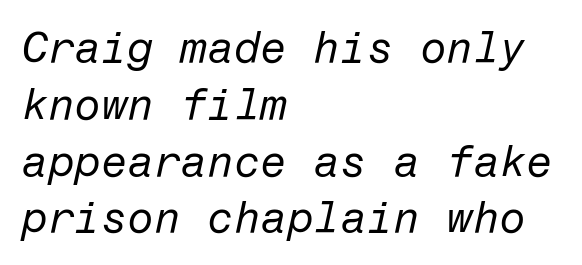
No chunkiness to these letters — they're not bold. Compared with typical body copy, the letter spacing here is the same. Underlining? Definitely not there. The whole block is typeset with a tilt. Interline gaps are of average width in this sample. A classic flush-left, rag-right setting is used for this passage.
